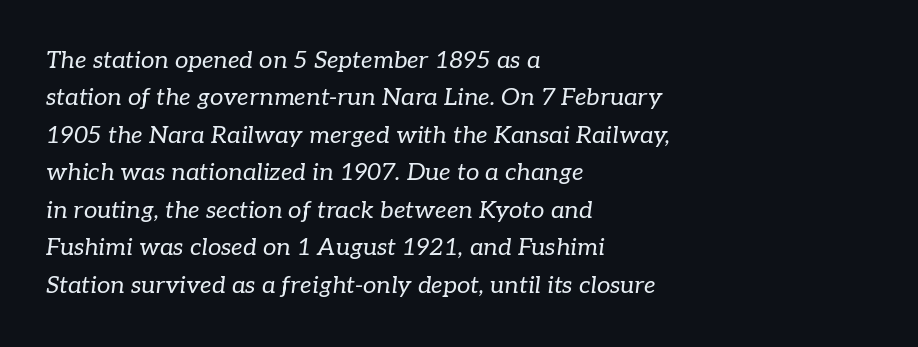
The image shows 24 px text type, italic (leaning right); set left-aligned, normal line spacing (1.56x), normal letter spacing, not underlined.
